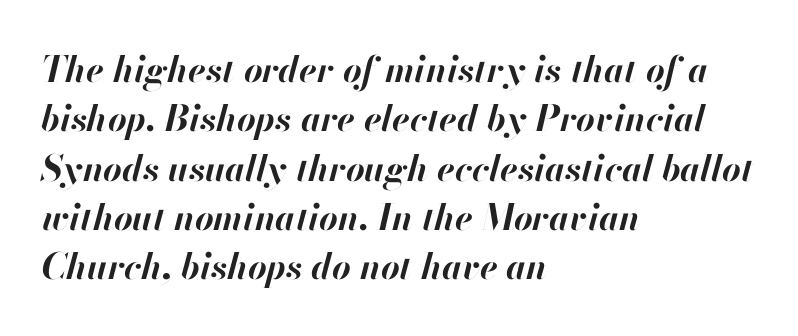
Q: Is the text bold? A: Yes.
Q: Is the text italic (slanted)? A: Yes, it leans right by about 13 degrees.
Q: Is the text underlined? A: No.
Q: How is the paragraph aligned? A: Left-aligned.
Q: Is the spacing between letters normal or unusually wide? A: Normal.
Q: Is the spacing between lines tight, normal or loose? A: Normal.
Q: Width (condensed, normal, or wide)? A: Normal.
Q: Stroke contrast? A: High.
Q: x-height? A: Small.
Q: Monospaced? A: No.
